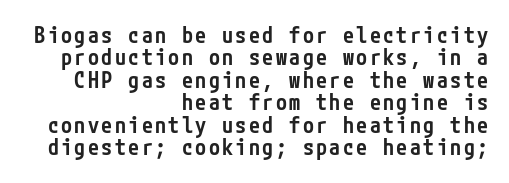
All the whitespace from short lines collects on the left. Italic? Not at all — the glyphs are vertical. Just letters on the line, the space beneath them empty. Slightly chunky letters — semibold, I'd say, not full bold.
